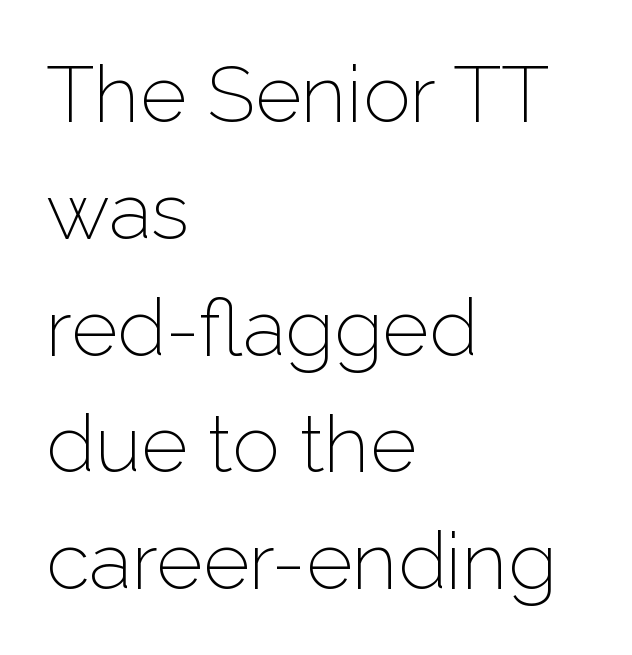
Q: Is the text bold? A: No.
Q: Is the text italic (slanted)? A: No, it is upright.
Q: Is the typeface a serif or a sans-serif typeface? A: Sans-serif.
Q: Is the text underlined? A: No.
Q: How is the paragraph aligned? A: Left-aligned.
Q: Is the spacing between letters normal or unusually wide? A: Normal.
Q: Is the spacing between lines tight, normal or loose? A: Normal.
Q: Width (condensed, normal, or wide)? A: Normal.
Q: Stroke contrast? A: Low.
Q: x-height? A: Medium.
Q: Monospaced? A: No.
